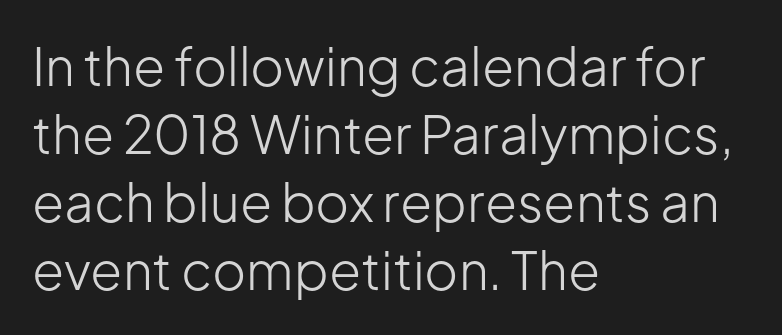
The image shows 52 px light sans-serif type, upright; set left-aligned, normal line spacing (1.31x), normal letter spacing, not underlined; low stroke contrast and a medium x-height.
